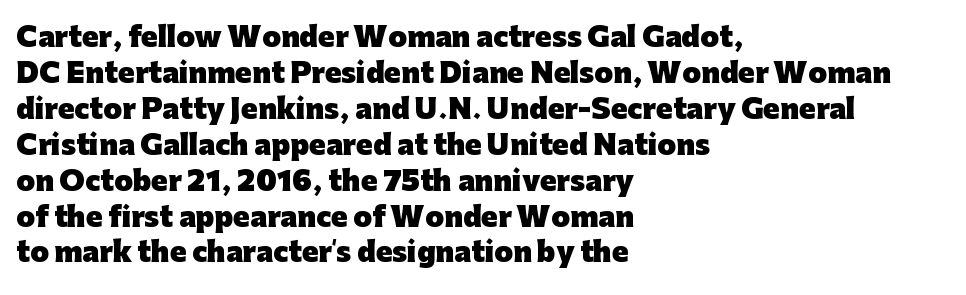
The image shows 27 px bold type, upright; set left-aligned, normal line spacing (1.33x), normal letter spacing, not underlined.
